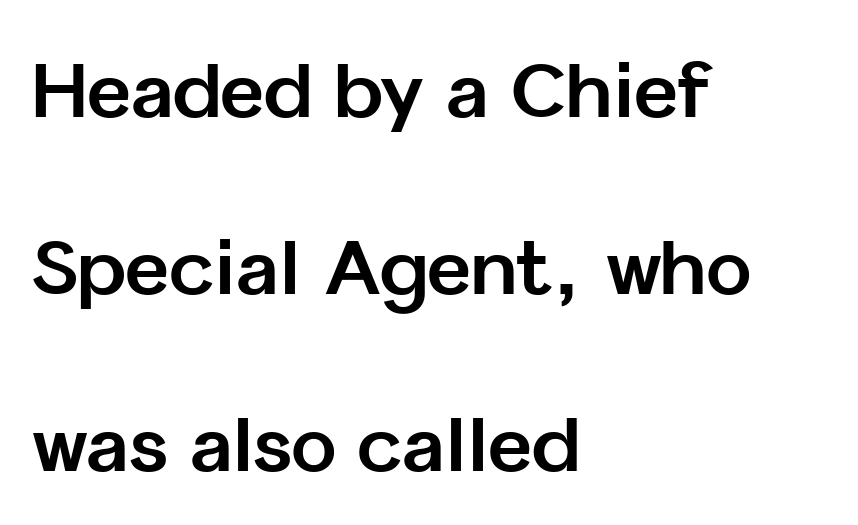
Q: Is the text bold? A: Yes.
Q: Is the text italic (slanted)? A: No, it is upright.
Q: Is the typeface a serif or a sans-serif typeface? A: Sans-serif.
Q: Is the text underlined? A: No.
Q: How is the paragraph aligned? A: Left-aligned.
Q: Is the spacing between letters normal or unusually wide? A: Normal.
Q: Is the spacing between lines tight, normal or loose? A: Loose.
Q: Width (condensed, normal, or wide)? A: Normal.
Q: Stroke contrast? A: Low.
Q: x-height? A: Medium.
Q: Monospaced? A: No.
